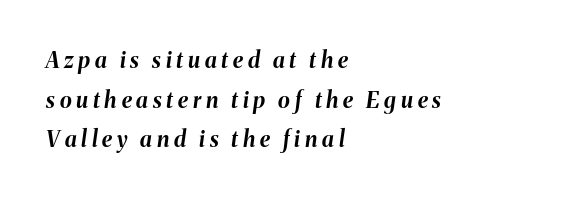
Compared with an ordinary text face, these strokes are far heavier — a full bold. Italic? Definitely — the glyphs are oblique. Rule under the text: the space is simply empty. You could only call the tracking loose — the letters float apart.
